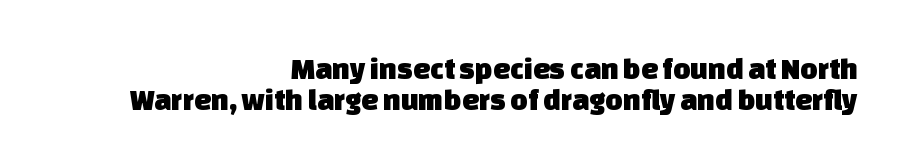
Q: Is the typeface a serif or a sans-serif typeface? A: Sans-serif.
Q: Is the text underlined? A: No.
Q: How is the paragraph aligned? A: Right-aligned.
Q: Is the spacing between letters normal or unusually wide? A: Normal.
Q: Is the spacing between lines tight, normal or loose? A: Tight.
Q: Width (condensed, normal, or wide)? A: Normal.
Q: Stroke contrast? A: Low.
Q: x-height? A: Large.
Q: Monospaced? A: No.
